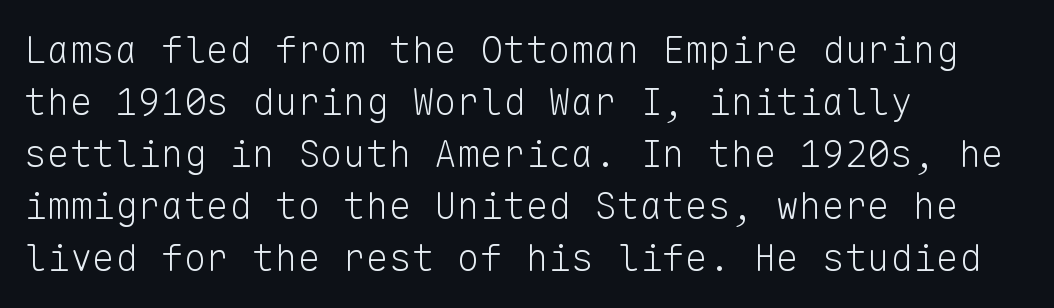
This sample uses an upright cut, with every glyph sitting square on the baseline. Looks like terminal output: every glyph gets an equal slot. The specimen omits any rule beneath the text block's lines. The typesetting does not lean heavy: it is not bold. This rendering uses left alignment, leaving the right contour irregular. Characters follow at the spacing the type designer built in.
